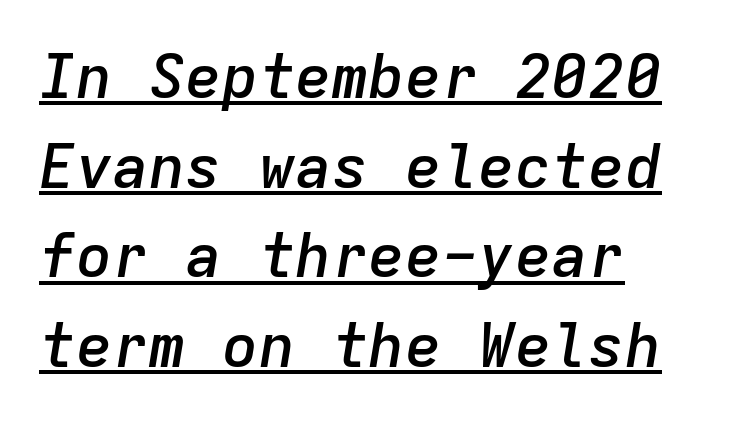
Notice how descenders clear the ascenders below comfortably — that's standard leading. Typographic density is moderately raised because the face is semibold. Fixed-width glyphs throughout — classic coding-font behaviour. Check the space under the baseline: a stroke is drawn there. Posture: slanted. Left-aligned paragraph, ragged on the right.
